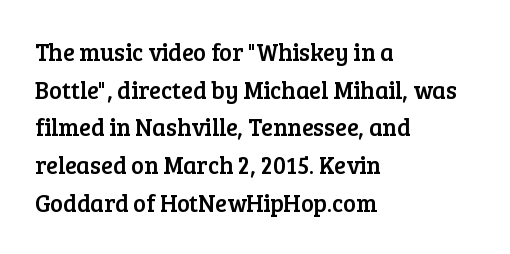
Students, observe: this is what conventionally led text looks like. When letters stand straight like this, we call the style roman or upright. Horizontally, the lines are justified to the leading edge only. The type is set solid horizontally, with unmodified tracking. The baseline area is clear.
